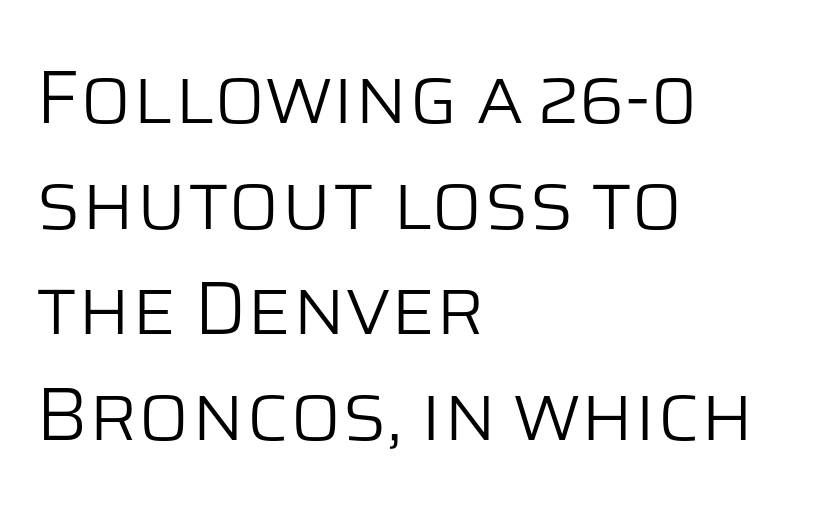
{"serif": "no", "italic": "no", "bold": "no", "weight": "light", "width": "normal", "stroke_contrast": "low", "x_height": "large", "monospaced": "no", "underline": "no", "align": "left", "line_spacing": "normal", "line_spacing_ratio": 1.39, "letter_spacing": "normal", "letter_spacing_em": 0.0, "glyph_px": 76}
